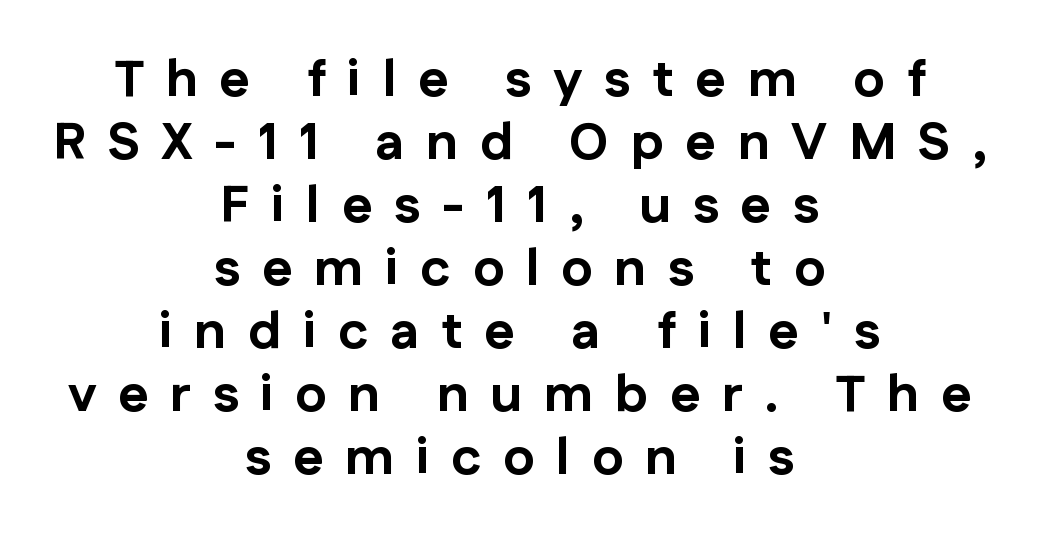
Q: Is the text bold? A: Yes.
Q: Is the text italic (slanted)? A: No, it is upright.
Q: Is the typeface a serif or a sans-serif typeface? A: Sans-serif.
Q: Is the text underlined? A: No.
Q: How is the paragraph aligned? A: Centered.
Q: Is the spacing between letters normal or unusually wide? A: Unusually wide.
Q: Width (condensed, normal, or wide)? A: Normal.
Q: Stroke contrast? A: Low.
Q: x-height? A: Medium.
Q: Monospaced? A: No.
